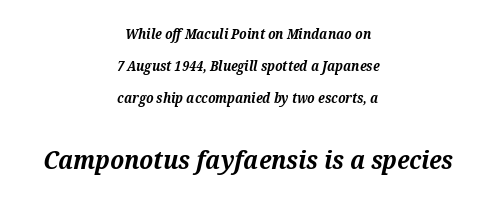
The following chunk of copy outweighs the initial chunk in type size. Is the block centered? Yes — each line is placed symmetrically about the middle. Tall strokes in this sample are angled rather than plumb. Notice how thick the strokes are: this is what a full bold looks like. Clear beneath every line of the passage.
